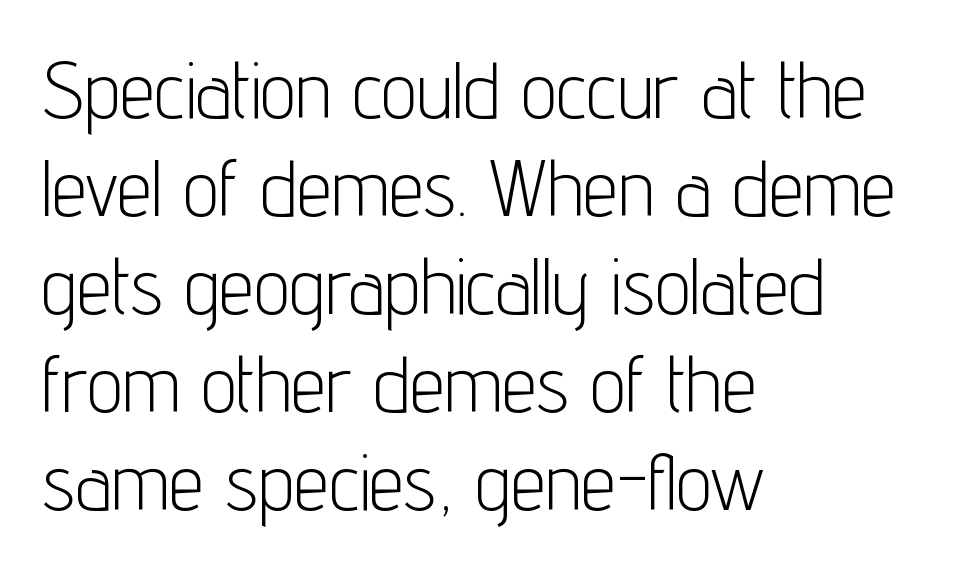
The image shows 79 px light, condensed sans-serif type, upright; set left-aligned, line spacing 1.24x, normal letter spacing, not underlined; low stroke contrast and a medium x-height.
